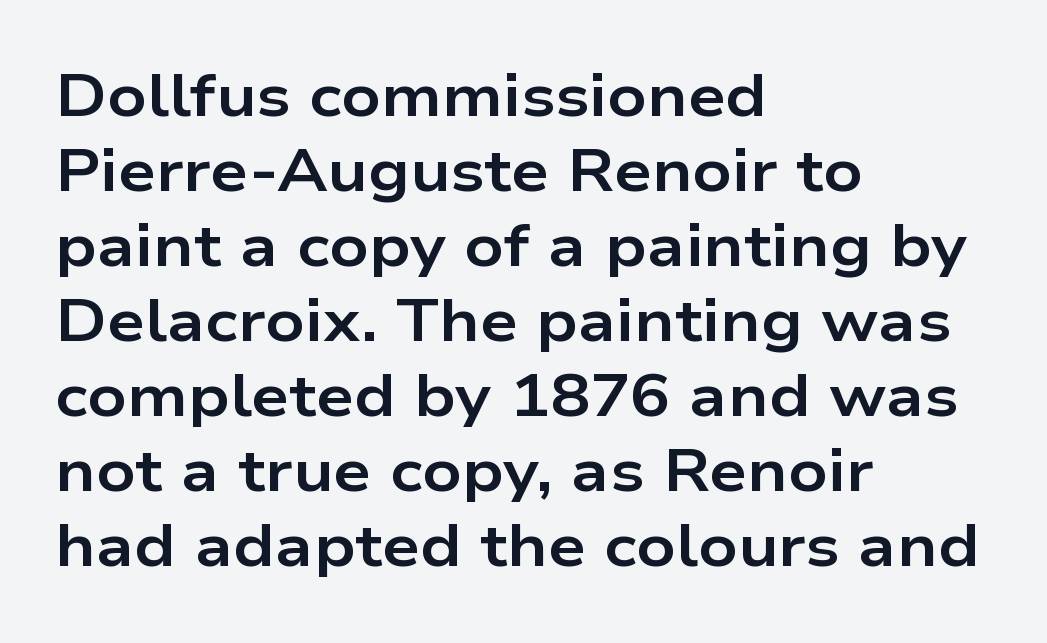
The letters advance in unequal steps, a hallmark of proportional type. The glyphs are unaccompanied by any horizontal stroke below them. Does the copy run flush right? No — it runs flush left. A typesetter would label this face a sans. This sample uses plain, unmodified letter spacing. Tall strokes in this sample are plumb rather than angled.
